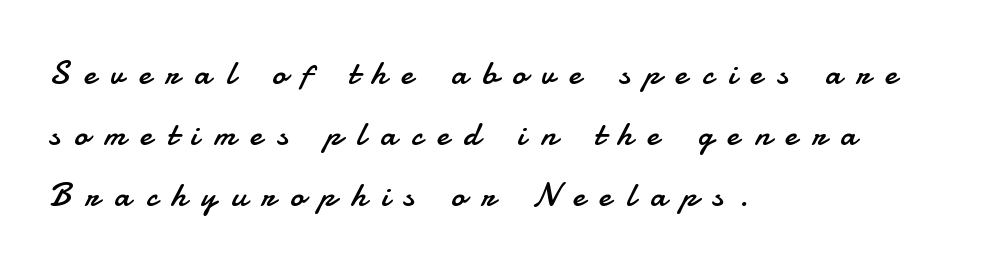
Teacher's note: observe the even left margin — that is flush-left alignment. Character widths vary here, with narrow letters taking less room than wide ones. Quick note: underline off. Stroke thickness stays within the range of a standard reading face or lighter. Stroke terminals: plain, sans-serif.
